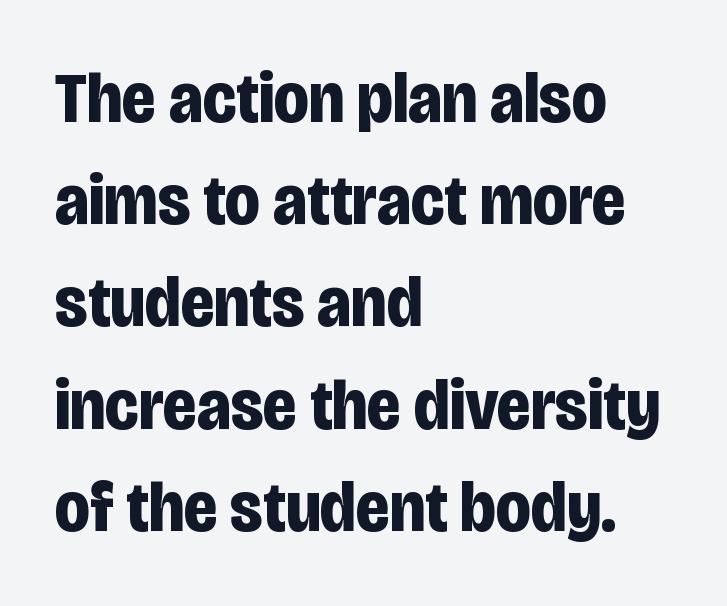
Q: Is the text bold? A: Yes.
Q: Is the text italic (slanted)? A: No, it is upright.
Q: Is the typeface a serif or a sans-serif typeface? A: Sans-serif.
Q: Is the text underlined? A: No.
Q: How is the paragraph aligned? A: Left-aligned.
Q: Is the spacing between letters normal or unusually wide? A: Normal.
Q: Is the spacing between lines tight, normal or loose? A: Normal.
Q: Width (condensed, normal, or wide)? A: Condensed.
Q: Stroke contrast? A: Low.
Q: x-height? A: Large.
Q: Monospaced? A: No.
